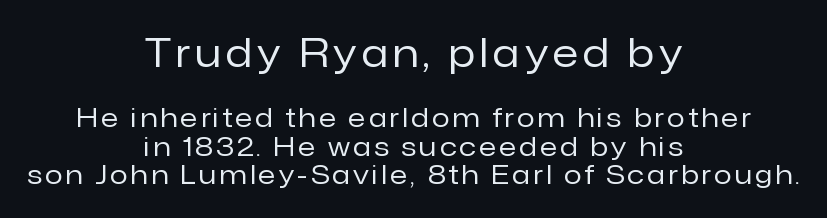
Q: Is the text bold? A: No.
Q: Is the text italic (slanted)? A: No, it is upright.
Q: Is the typeface a serif or a sans-serif typeface? A: Sans-serif.
Q: Is the text underlined? A: No.
Q: How is the paragraph aligned? A: Centered.
Q: Is the spacing between lines tight, normal or loose? A: Tight.
Q: Which block of text is set in a larger size, the first (top) or the second (bottom)? A: The first (top) one.
Q: Width (condensed, normal, or wide)? A: Normal.
Q: Stroke contrast? A: Low.
Q: x-height? A: Medium.
Q: Monospaced? A: No.
